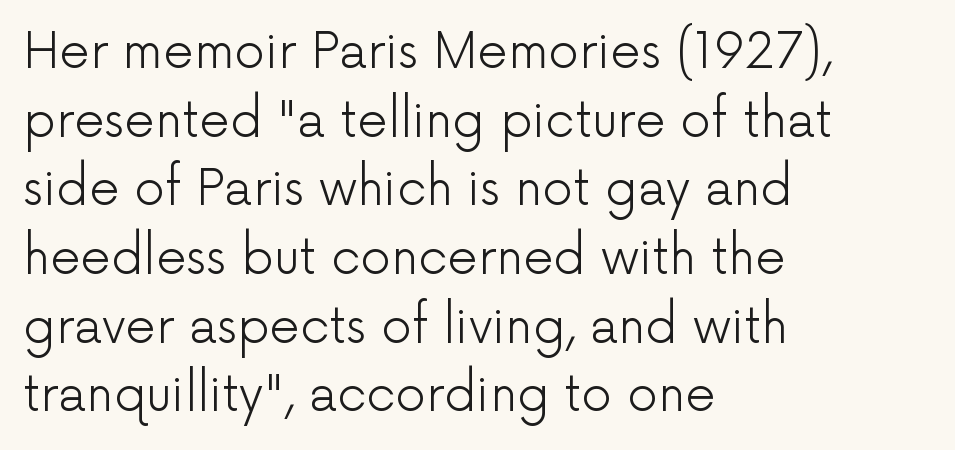
{"serif": "no", "italic": "no", "bold": "no", "weight": "light", "width": "normal", "stroke_contrast": "low", "x_height": "medium", "monospaced": "no", "underline": "no", "align": "left", "line_spacing": "normal", "line_spacing_ratio": 1.43, "letter_spacing": "normal", "letter_spacing_em": 0.0, "glyph_px": 48}
